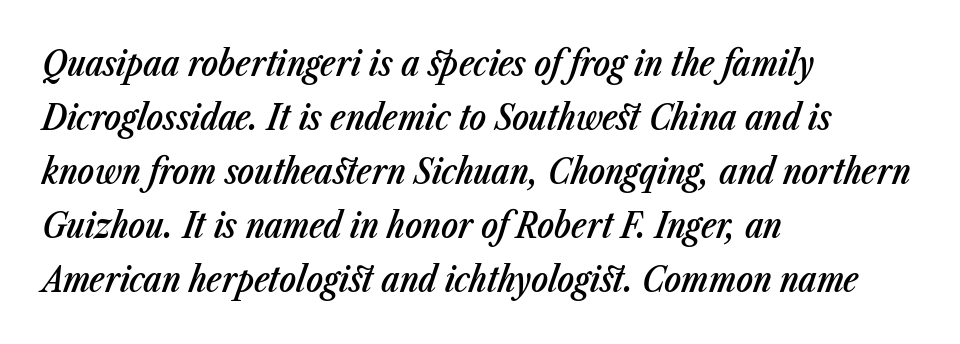
Heft: intermediate — a semibold. No word sits above an underline. The passage is arranged the way most books set body copy — flush left. If you drew a line through each stem, it would be angled.
